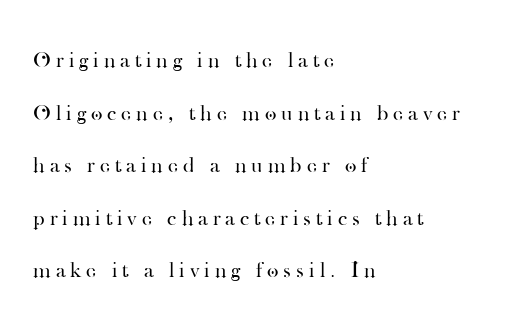
Do the letters lean? They stand straight. Horizontal alignment here is leftward, the default for most running prose. Ink coverage per letter is moderate at most. Words appear elongated and porous because spacing is wide.
